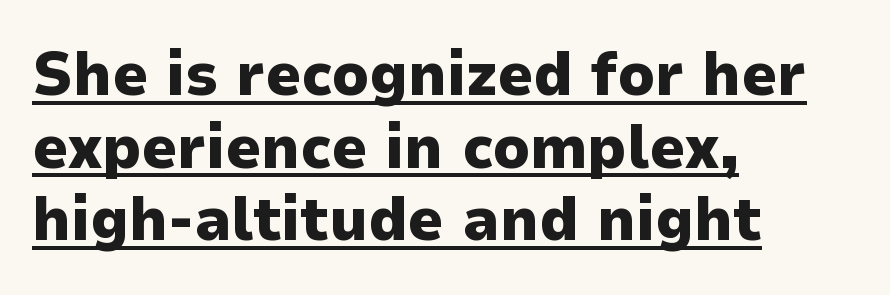
The image shows 62 px heavy sans-serif type, upright; set left-aligned, line spacing 1.17x, normal letter spacing, underlined; low stroke contrast and a medium x-height.
